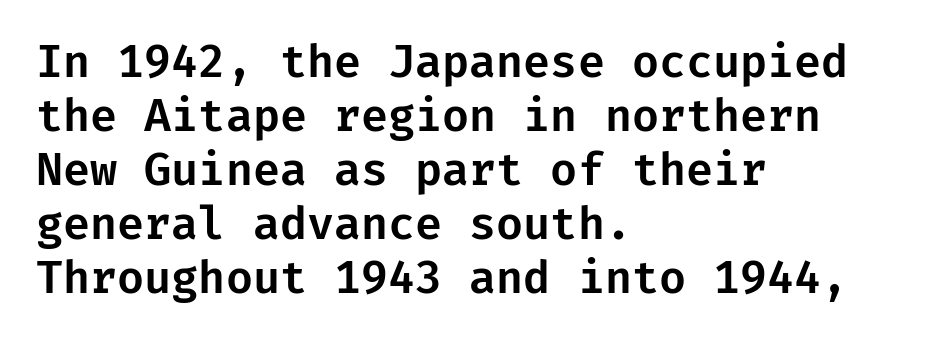
The image shows 44 px sans-serif type, upright; set left-aligned, line spacing 1.23x, normal letter spacing, not underlined; low stroke contrast and a medium x-height.
